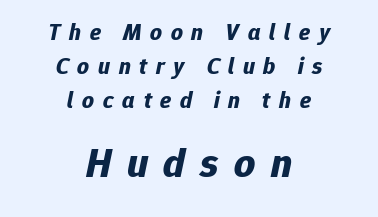
Q: Is the text bold? A: Yes.
Q: Is the text italic (slanted)? A: Yes, it leans right by about 12 degrees.
Q: Is the text underlined? A: No.
Q: How is the paragraph aligned? A: Centered.
Q: Is the spacing between letters normal or unusually wide? A: Unusually wide.
Q: Is the spacing between lines tight, normal or loose? A: Normal.
Q: Which block of text is set in a larger size, the first (top) or the second (bottom)? A: The second (bottom) one.
Q: Width (condensed, normal, or wide)? A: Normal.
Q: Stroke contrast? A: Low.
Q: x-height? A: Medium.
Q: Monospaced? A: No.
